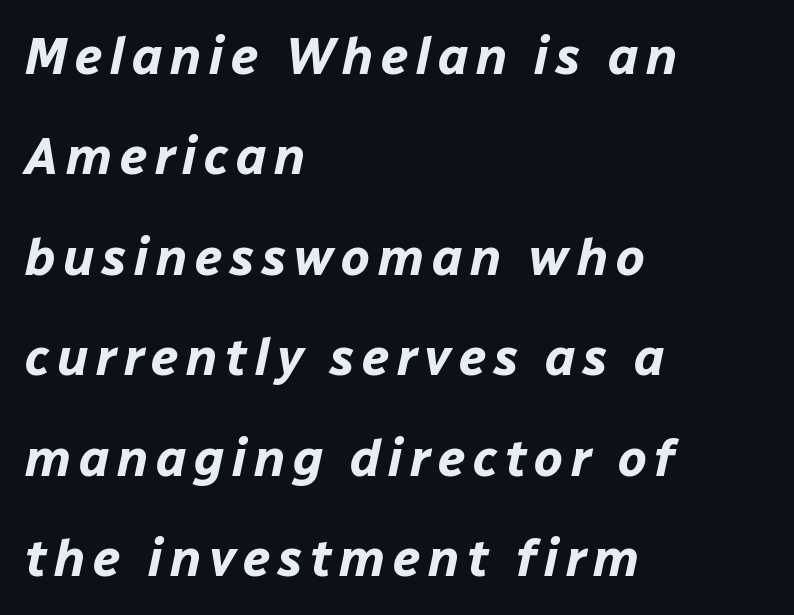
Q: Is the text bold? A: Yes.
Q: Is the text italic (slanted)? A: Yes, it leans right by about 12 degrees.
Q: Is the text underlined? A: No.
Q: How is the paragraph aligned? A: Left-aligned.
Q: Is the spacing between lines tight, normal or loose? A: Loose.
Q: Width (condensed, normal, or wide)? A: Normal.
Q: Stroke contrast? A: Low.
Q: x-height? A: Medium.
Q: Monospaced? A: No.
